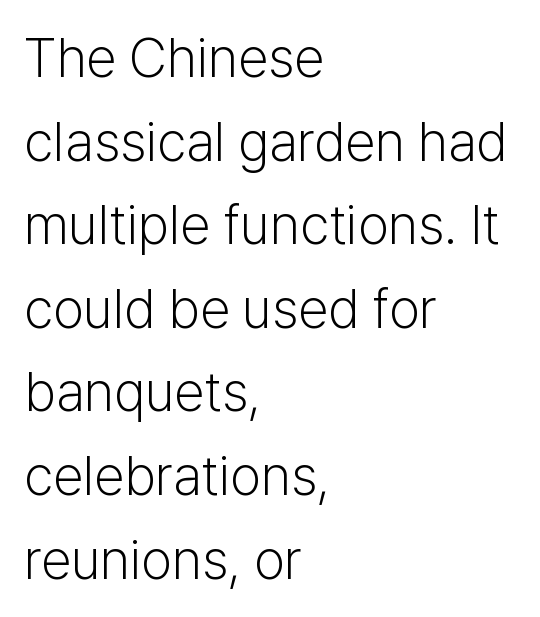
No extra ink here — the face is not bold. In terms of leading, this rendering sits right in the middle. The designer went with a sans here, leaving each stem footless. The lines are quadded left. A typesetter would call this zero additional tracking.
